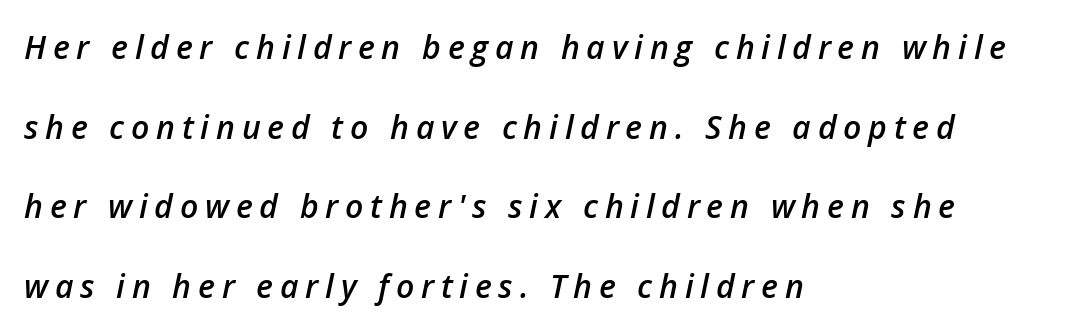
{"italic": "yes", "lean": "right", "slant_degrees": 12, "bold": "semi", "weight": "semibold", "width": "normal", "stroke_contrast": "low", "x_height": "medium", "monospaced": "no", "underline": "no", "align": "left", "line_spacing": "loose", "line_spacing_ratio": 2.49, "letter_spacing": "wide", "letter_spacing_em": 0.21, "glyph_px": 32}
